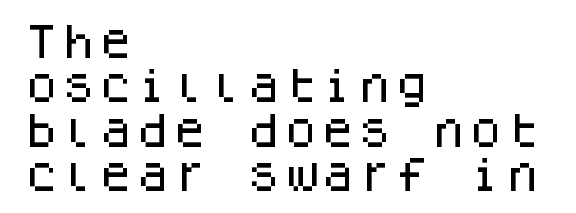
{"serif": "no", "italic": "no", "width": "normal", "stroke_contrast": "low", "x_height": "large", "monospaced": "yes", "underline": "no", "align": "left", "line_spacing_ratio": 1.2, "letter_spacing": "normal", "letter_spacing_em": 0.0, "glyph_px": 37}
